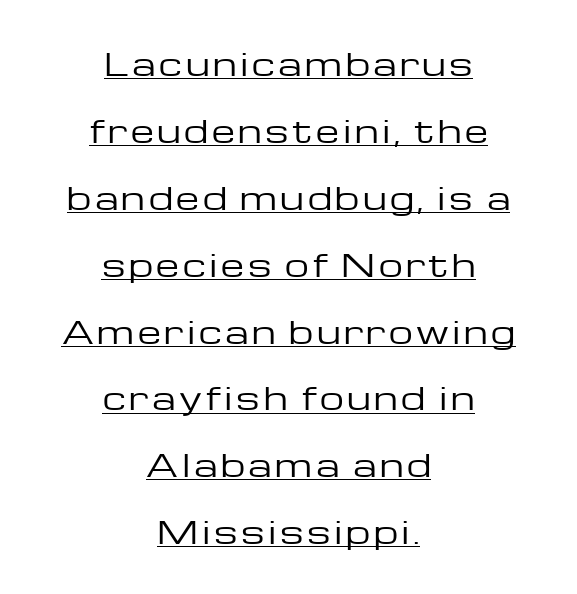
Q: Is the text bold? A: No.
Q: Is the text italic (slanted)? A: No, it is upright.
Q: Is the typeface a serif or a sans-serif typeface? A: Sans-serif.
Q: Is the text underlined? A: Yes.
Q: How is the paragraph aligned? A: Centered.
Q: Is the spacing between lines tight, normal or loose? A: Loose.
Q: Width (condensed, normal, or wide)? A: Wide.
Q: Stroke contrast? A: Low.
Q: x-height? A: Medium.
Q: Monospaced? A: No.
